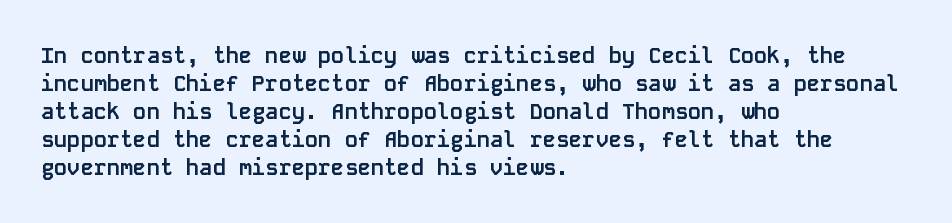
{"italic": "no", "bold": "yes", "underline": "no", "align": "left", "line_spacing": "normal", "line_spacing_ratio": 1.27, "letter_spacing": "normal", "letter_spacing_em": 0.0, "glyph_px": 22}
